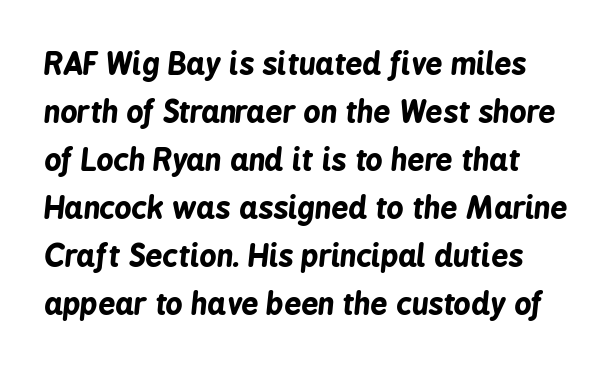
The specimen omits any rule beneath the text block's lines. Between one letter and the next there's only the usual sliver of space. Plenty of ink on the page — the face is bold. Compared with ordinary roman type, these characters are visibly tilted. Vertical spacing — default. Do the characters align in a grid? No, the font is proportional.
